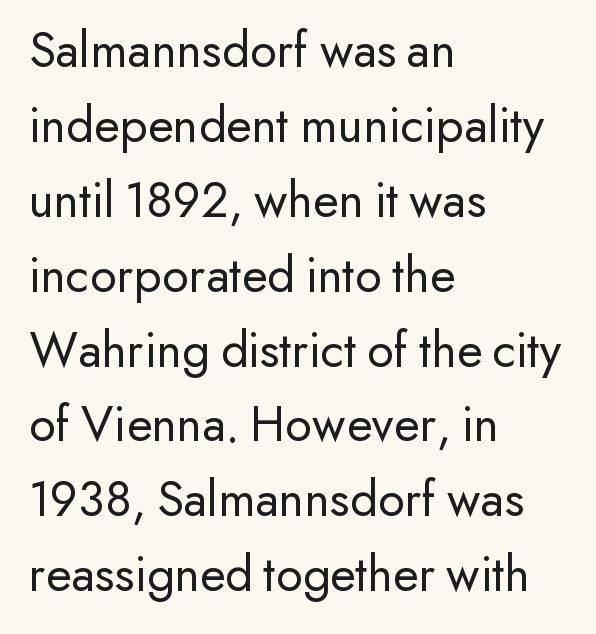
Q: Is the text bold? A: No.
Q: Is the text italic (slanted)? A: No, it is upright.
Q: Is the typeface a serif or a sans-serif typeface? A: Sans-serif.
Q: Is the text underlined? A: No.
Q: How is the paragraph aligned? A: Left-aligned.
Q: Is the spacing between letters normal or unusually wide? A: Normal.
Q: Is the spacing between lines tight, normal or loose? A: Normal.
Q: Width (condensed, normal, or wide)? A: Normal.
Q: Stroke contrast? A: Low.
Q: x-height? A: Small.
Q: Monospaced? A: No.
